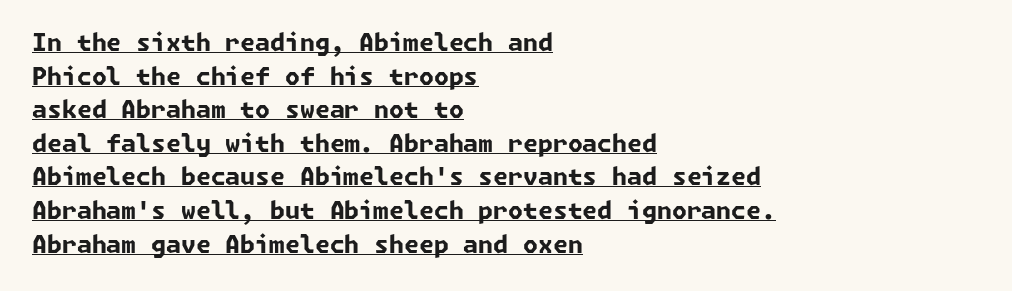
{"bold": "yes", "underline": "yes", "align": "left", "line_spacing": "normal", "line_spacing_ratio": 1.4, "letter_spacing": "normal", "letter_spacing_em": 0.0, "glyph_px": 24}
